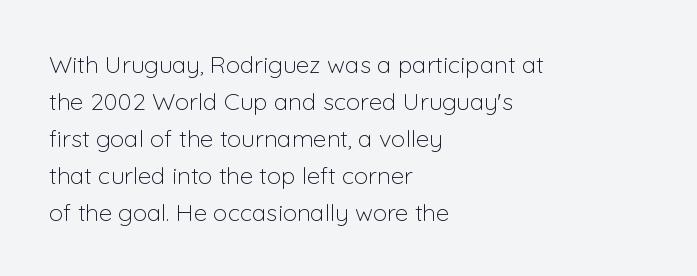
Q: Is the text bold? A: No.
Q: Is the text italic (slanted)? A: No, it is upright.
Q: Is the text underlined? A: No.
Q: How is the paragraph aligned? A: Left-aligned.
Q: Is the spacing between letters normal or unusually wide? A: Normal.
Q: Is the spacing between lines tight, normal or loose? A: Normal.
